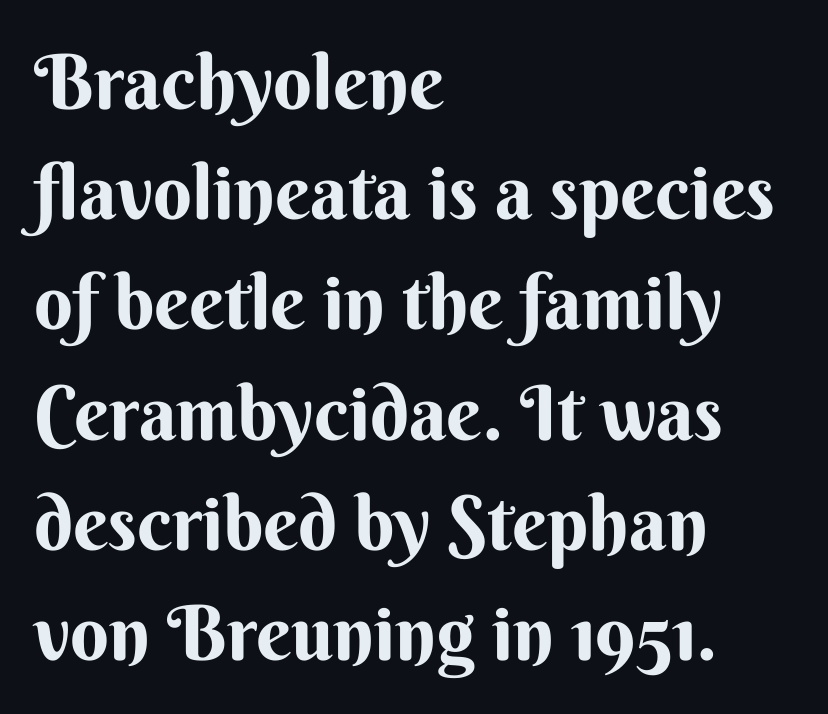
Q: Is the text italic (slanted)? A: No, it is upright.
Q: Is the typeface a serif or a sans-serif typeface? A: Sans-serif.
Q: Is the text underlined? A: No.
Q: How is the paragraph aligned? A: Left-aligned.
Q: Is the spacing between letters normal or unusually wide? A: Normal.
Q: Is the spacing between lines tight, normal or loose? A: Normal.
Q: Width (condensed, normal, or wide)? A: Normal.
Q: Stroke contrast? A: Medium.
Q: x-height? A: Small.
Q: Monospaced? A: No.
